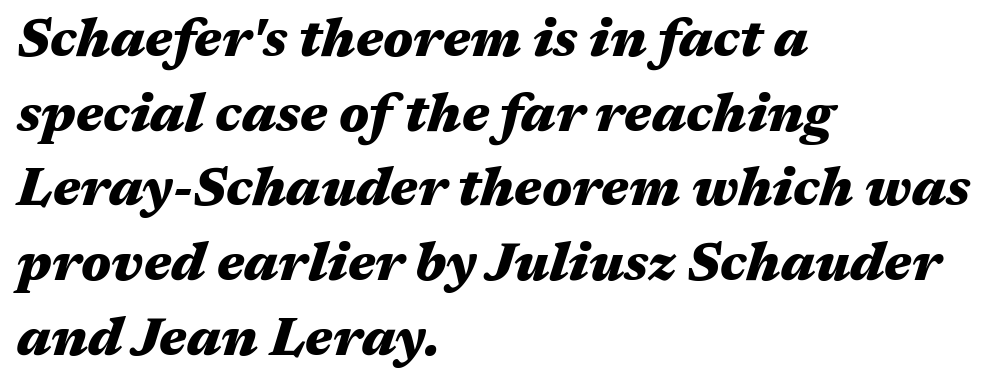
The image shows 53 px heavy, wide type, italic (leaning right); set left-aligned, normal line spacing (1.41x), normal letter spacing, not underlined; medium stroke contrast and a medium x-height.
